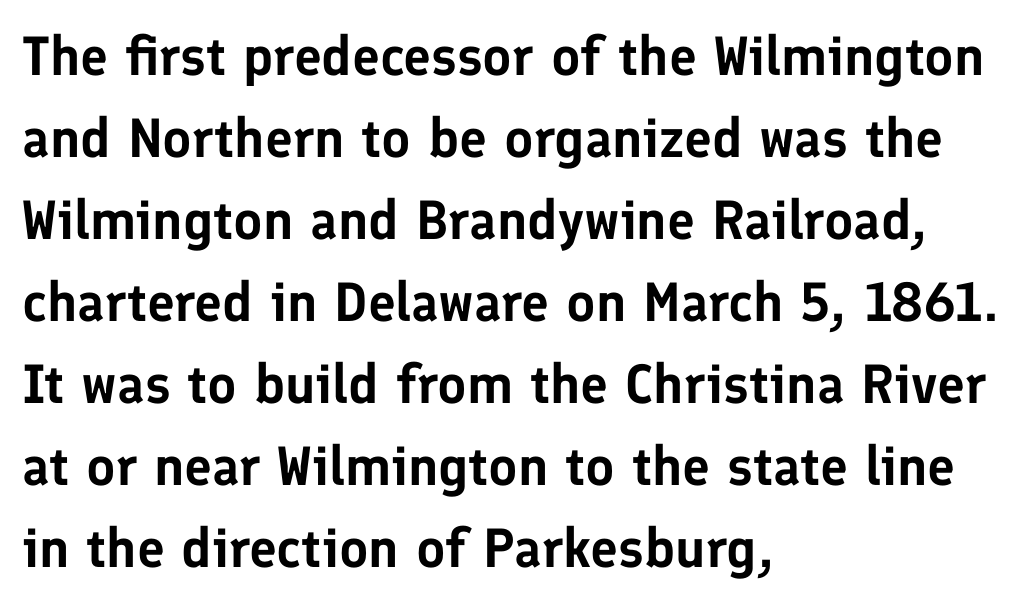
The image shows 55 px sans-serif type, upright; set left-aligned, normal line spacing (1.49x), normal letter spacing, not underlined; low stroke contrast and a medium x-height.
